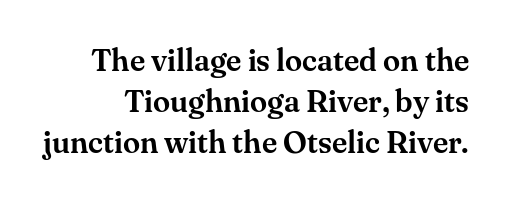
{"serif": "yes", "italic": "no", "width": "normal", "stroke_contrast": "medium", "x_height": "small", "monospaced": "no", "underline": "no", "line_spacing": "normal", "line_spacing_ratio": 1.32, "letter_spacing": "normal", "letter_spacing_em": 0.0, "glyph_px": 31}
